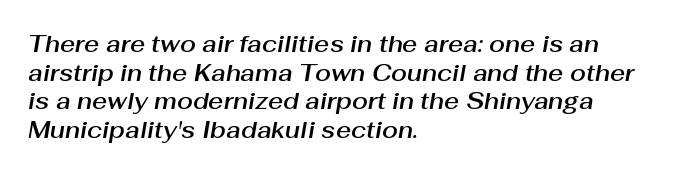
Q: Is the text italic (slanted)? A: Yes, it leans right by about 10 degrees.
Q: Is the text underlined? A: No.
Q: How is the paragraph aligned? A: Left-aligned.
Q: Is the spacing between letters normal or unusually wide? A: Normal.
